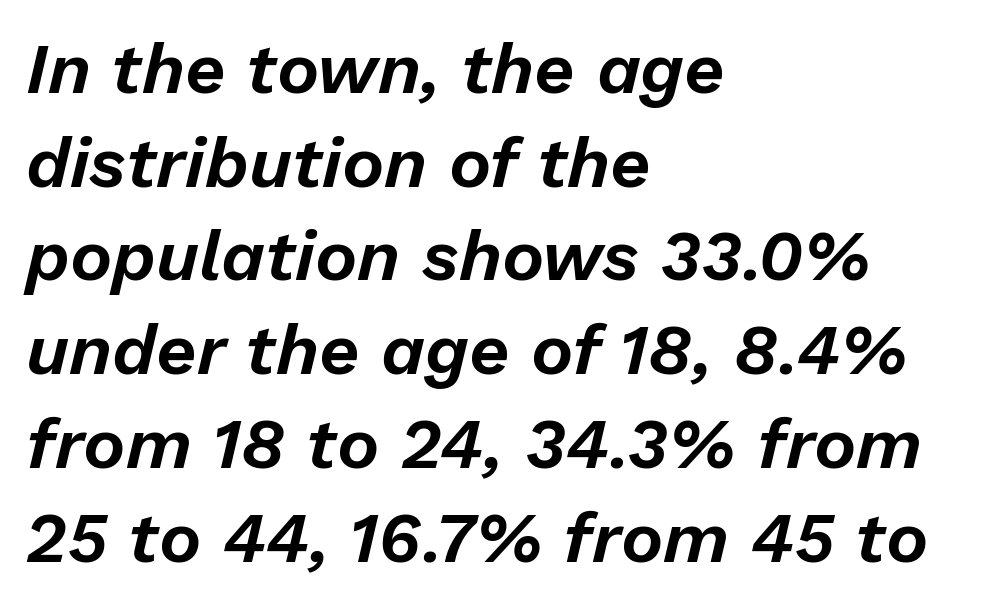
The image shows 71 px text type, italic (leaning right); set left-aligned, normal line spacing (1.32x), normal letter spacing, not underlined; low stroke contrast and a medium x-height.
